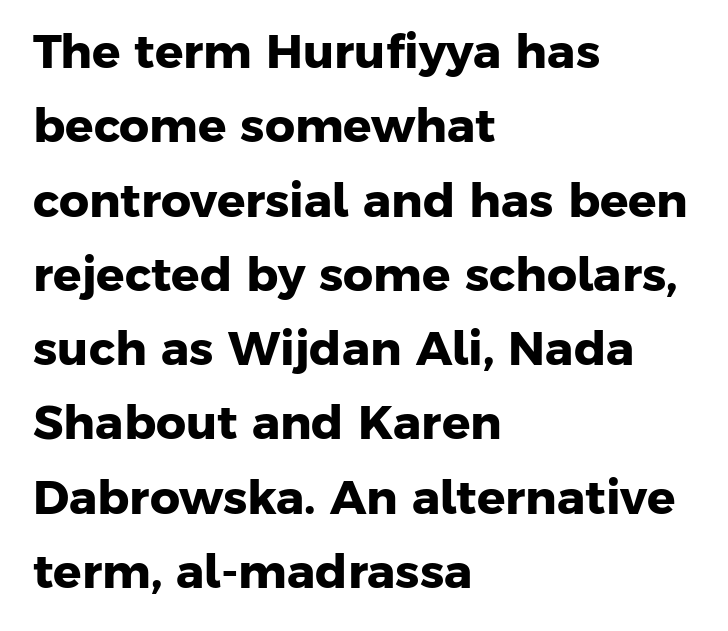
The image shows 47 px heavy sans-serif type; set left-aligned, normal line spacing (1.58x), normal letter spacing, not underlined; low stroke contrast and a medium x-height.
